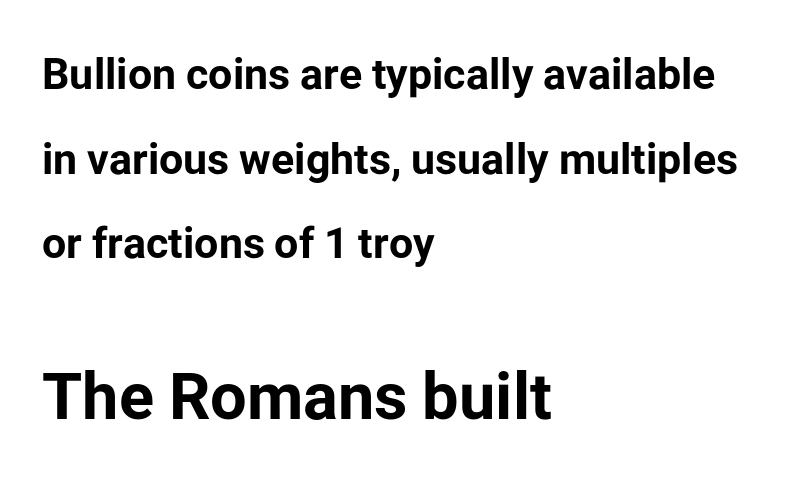
The image shows 65 px bold sans-serif type, upright; set left-aligned, loose line spacing (1.97x), normal letter spacing, not underlined; the second (bottom) block is 1.51x larger; low stroke contrast and a medium x-height.
